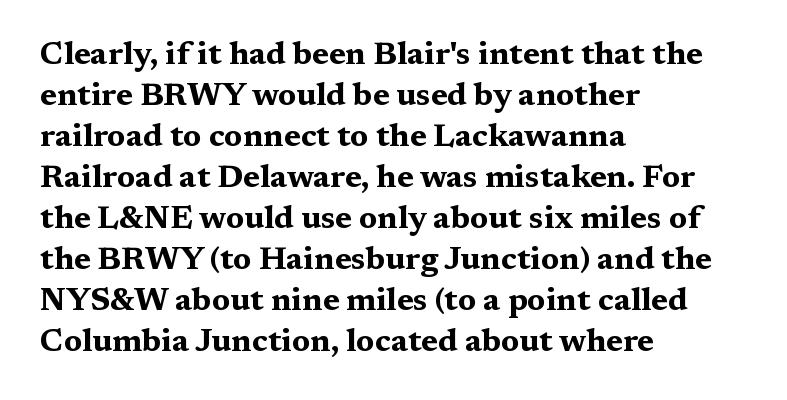
{"serif": "yes", "italic": "no", "bold": "yes", "weight": "bold", "width": "wide", "stroke_contrast": "medium", "x_height": "medium", "monospaced": "no", "underline": "no", "align": "left", "line_spacing": "normal", "line_spacing_ratio": 1.28, "letter_spacing": "normal", "letter_spacing_em": 0.0, "glyph_px": 32}
